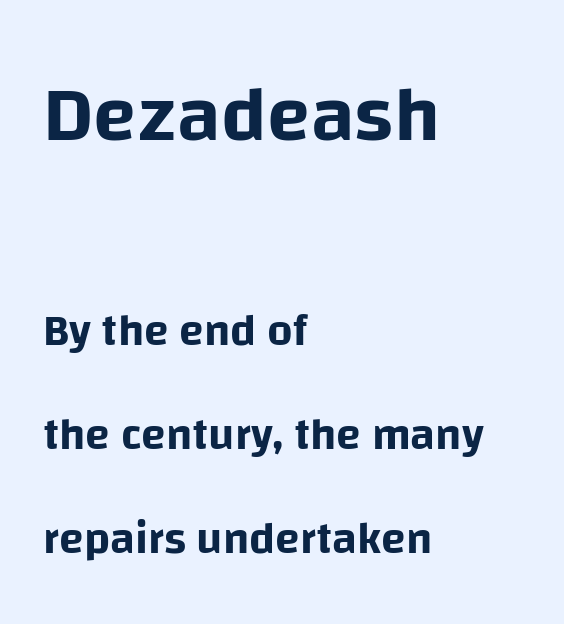
Whoever set this made the first block the dominant, larger element. The space directly below the letters is spotless. Characters follow at the spacing the type designer built in. Serifs: no, the terminals of the letterforms are clean. Each letter keeps its own natural width here, so spacing adapts to shape. The paragraph shown leans on its left margin.
